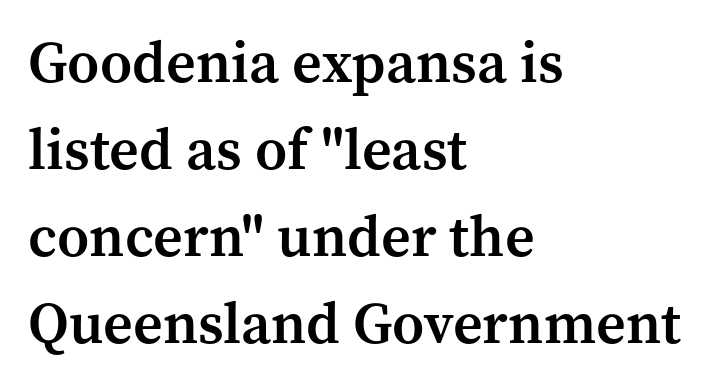
The image shows 58 px semibold serif type, upright; set left-aligned, normal line spacing (1.5x), normal letter spacing, not underlined; medium stroke contrast and a medium x-height.
